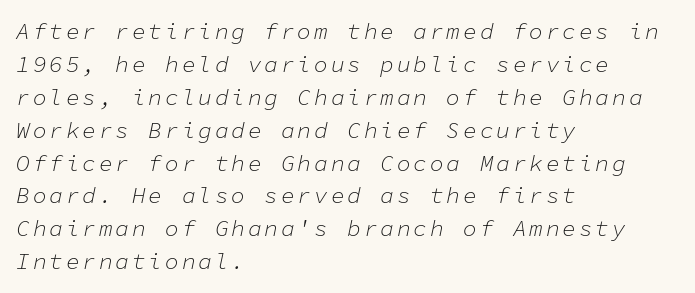
{"italic": "yes", "lean": "right", "slant_degrees": 11, "bold": "no", "underline": "no", "align": "left", "line_spacing": "normal", "line_spacing_ratio": 1.43, "glyph_px": 23}
